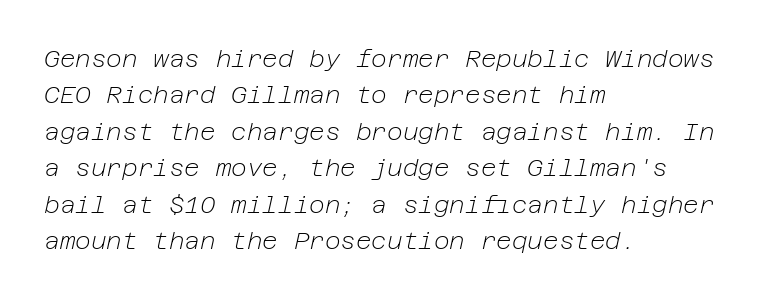
The image shows 24 px text type, italic (leaning right); set left-aligned, normal line spacing (1.52x), normal letter spacing, not underlined.
